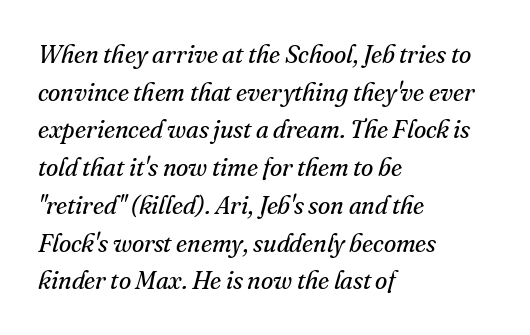
Typeset ragged right — the left edge is the straight one. Observe the lean: these are italic letterforms. No letter is thick-stroked: the sample isn't bold. In terms of leading, this rendering sits right in the middle.
